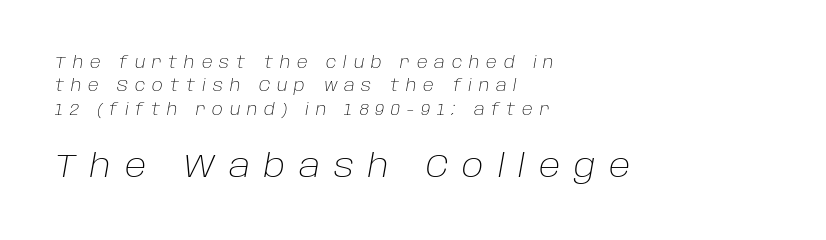
This reads as an unemphasized weight, regular at the heaviest. Each letter keeps its own natural width here, so spacing adapts to shape. This rendering features lettering with no underline. Leading: standard. Notice how the passage keeps a crisp vertical edge on the left only. Would a proofreader flag this as italicized? Yes.
